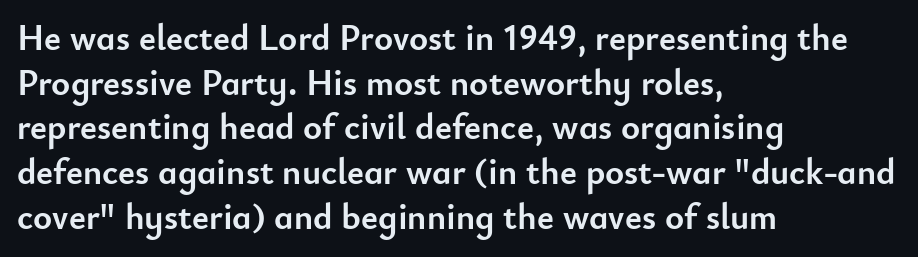
Letters rest on an invisible, unmarked baseline. Typographic density is high because the face is bold. You could not count columns in this text — the font is proportionally spaced. The face used here is a sans, in the tradition of grotesques and geometrics. Alignment: flush left.
